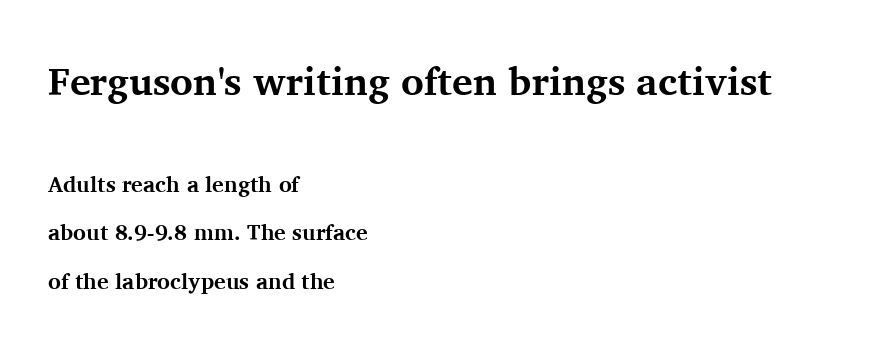
Does the copy run flush right? No — it runs flush left. Rule under the text: the space is simply empty. Type size steps down from the first block to the second. Does the type have serifs? Yes, each stem ends in a small foot.
